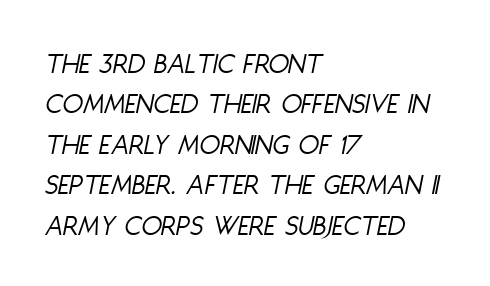
Q: Is the text bold? A: No.
Q: Is the text italic (slanted)? A: Yes, it leans right by about 11 degrees.
Q: Is the text underlined? A: No.
Q: How is the paragraph aligned? A: Left-aligned.
Q: Is the spacing between letters normal or unusually wide? A: Normal.
Q: Is the spacing between lines tight, normal or loose? A: Normal.
Q: Width (condensed, normal, or wide)? A: Condensed.
Q: Stroke contrast? A: Low.
Q: x-height? A: Large.
Q: Monospaced? A: No.
